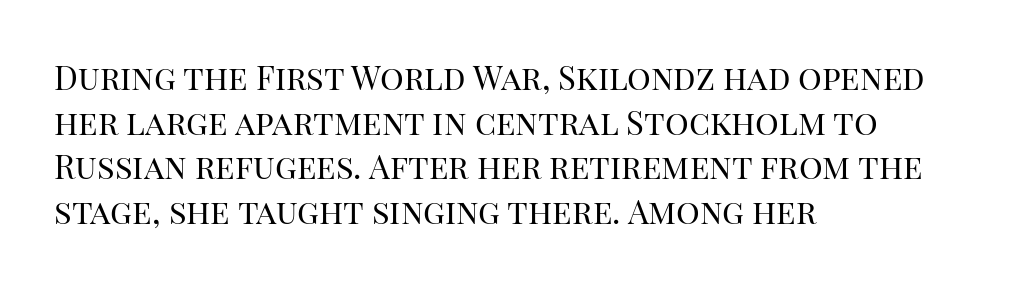
{"serif": "yes", "italic": "no", "bold": "no", "weight": "regular", "width": "normal", "stroke_contrast": "high", "x_height": "large", "monospaced": "no", "underline": "no", "align": "left", "line_spacing": "normal", "line_spacing_ratio": 1.35, "letter_spacing": "normal", "letter_spacing_em": 0.0, "glyph_px": 33}
